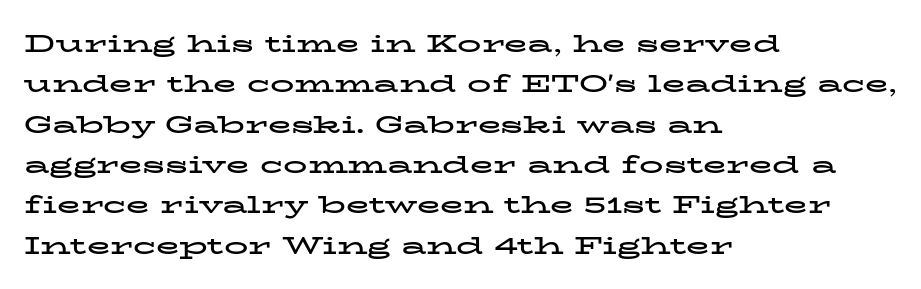
Q: Is the text bold? A: Yes.
Q: Is the text italic (slanted)? A: No, it is upright.
Q: Is the text underlined? A: No.
Q: How is the paragraph aligned? A: Left-aligned.
Q: Is the spacing between letters normal or unusually wide? A: Normal.
Q: Is the spacing between lines tight, normal or loose? A: Normal.
